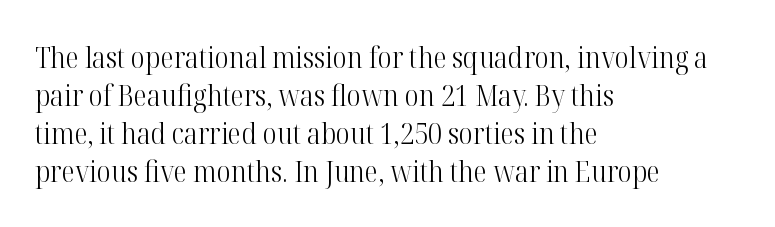
Regarding serifs, this sample has them. The type is set solid horizontally, with unmodified tracking. Looks like regular typesetting: each glyph gets only the width it needs. In CSS terms this would be text-align: left.
